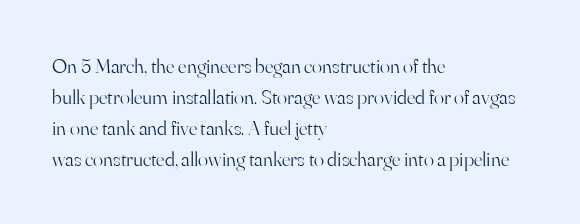
If you drew a line through each stem, it would be perfectly vertical. Leftover space on each line is placed entirely after the last word. The vertical gap from one line to the next is medium. The specimen omits any rule beneath the text block's lines.
